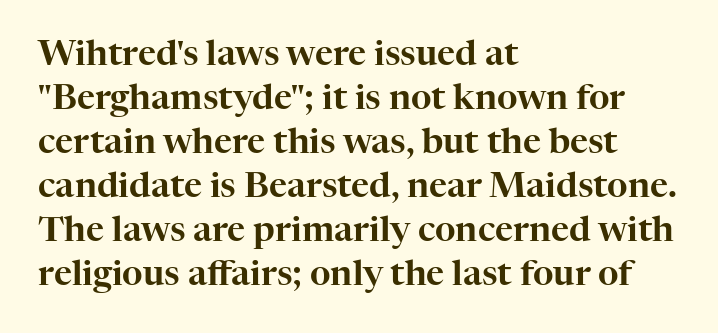
{"serif": "yes", "italic": "no", "width": "normal", "stroke_contrast": "high", "x_height": "medium", "monospaced": "no", "underline": "no", "align": "left", "line_spacing": "normal", "line_spacing_ratio": 1.26, "letter_spacing": "normal", "letter_spacing_em": 0.0, "glyph_px": 35}
